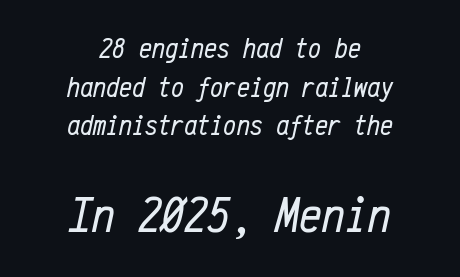
Block two is the big one; block one sits smaller above it. Note the uniform advance width — an 'i' takes as much space as an 'm'. Unbolded letterforms with no extra heft. Honestly, there is no underline to notice here at all. Leading: standard. Is the block centered? Yes — each line is placed symmetrically about the middle.
